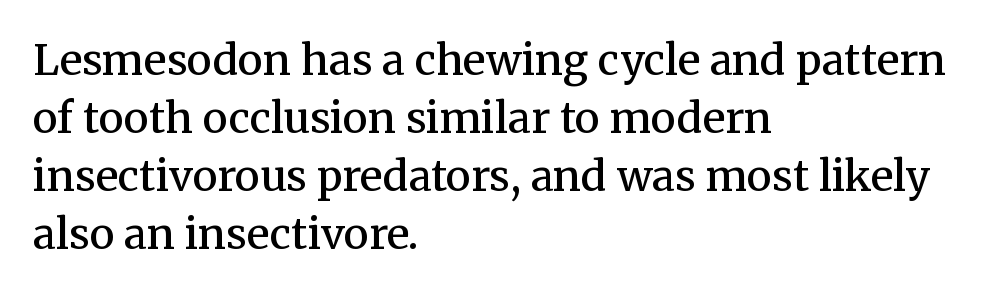
Q: Is the text bold? A: Semi-bold.
Q: Is the text italic (slanted)? A: No, it is upright.
Q: Is the typeface a serif or a sans-serif typeface? A: Serif.
Q: Is the text underlined? A: No.
Q: How is the paragraph aligned? A: Left-aligned.
Q: Is the spacing between letters normal or unusually wide? A: Normal.
Q: Is the spacing between lines tight, normal or loose? A: Normal.
Q: Width (condensed, normal, or wide)? A: Normal.
Q: Stroke contrast? A: Medium.
Q: x-height? A: Medium.
Q: Monospaced? A: No.
